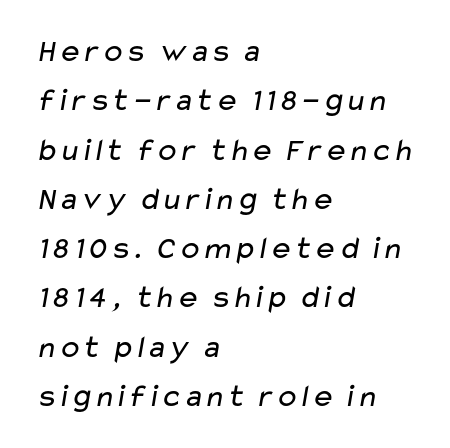
The image shows 32 px regular-weight, wide sans-serif type; set left-aligned, normal line spacing (1.54x), normal letter spacing, not underlined; low stroke contrast and a medium x-height.
